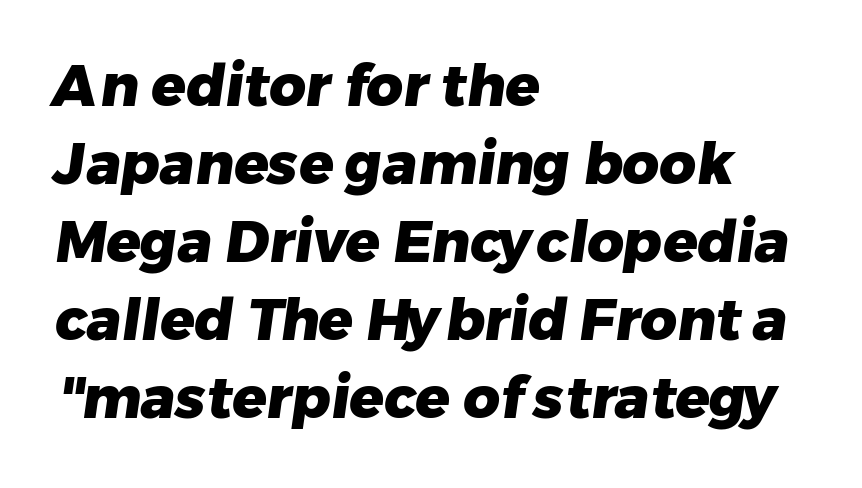
The vertical gap from one line to the next is medium. Bold? Absolutely — the strokes are thick and heavy. A classic flush-left, rag-right setting is used for this passage. The tracking reads as untouched default to a designer's eye. Only glyphs here, with clear space below each row. Serif or sans? Sans — the stroke terminals are bare.
